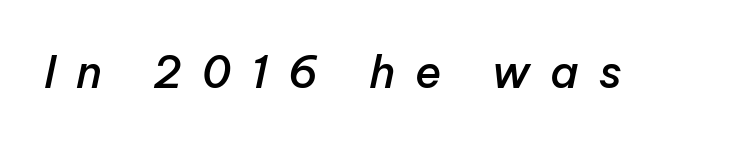
{"italic": "yes", "lean": "right", "slant_degrees": 12, "bold": "semi", "weight": "semibold", "width": "normal", "stroke_contrast": "low", "x_height": "medium", "monospaced": "no", "underline": "no", "letter_spacing": "wide", "letter_spacing_em": 0.46, "glyph_px": 44}
